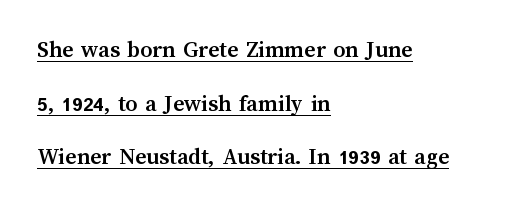
{"italic": "no", "bold": "yes", "underline": "yes", "align": "left", "line_spacing": "loose", "line_spacing_ratio": 2.23, "letter_spacing": "normal", "letter_spacing_em": 0.0, "glyph_px": 24}
